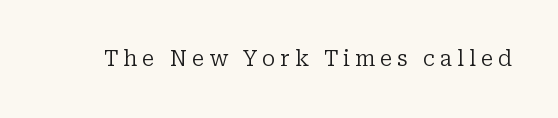
{"italic": "no", "bold": "no", "underline": "no", "letter_spacing": "wide", "letter_spacing_em": 0.24, "glyph_px": 21}
